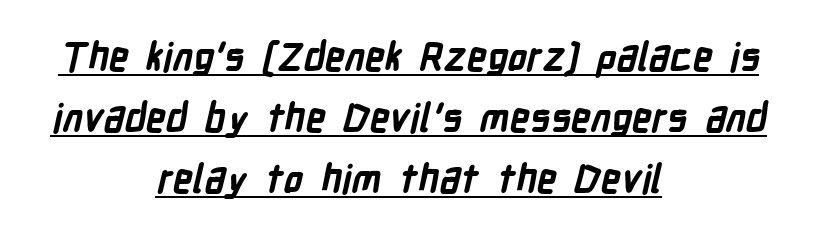
The image shows 39 px bold, condensed sans-serif type; set centered, normal line spacing (1.56x), normal letter spacing, underlined; low stroke contrast and a medium x-height.
